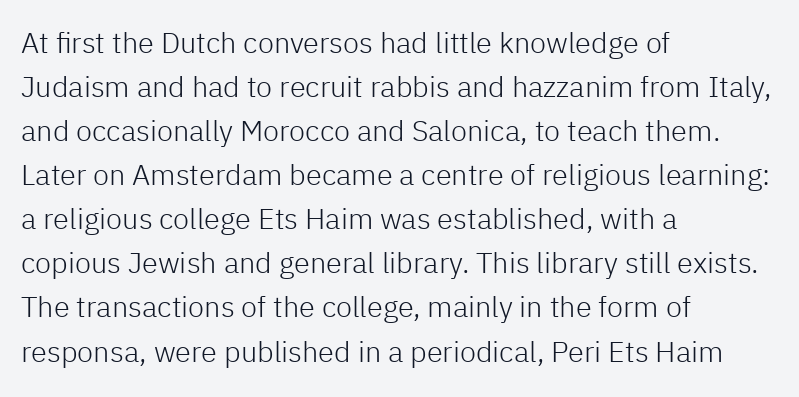
This sample has the flowing, uneven cadence of proportional lettering. Rule under the text: the space is simply empty. Unbolded letterforms with no extra heft. Whoever set this chose a conventional vertical rhythm. The rendering keeps characters at their native spacing. Do the letters lean? They stand straight.
